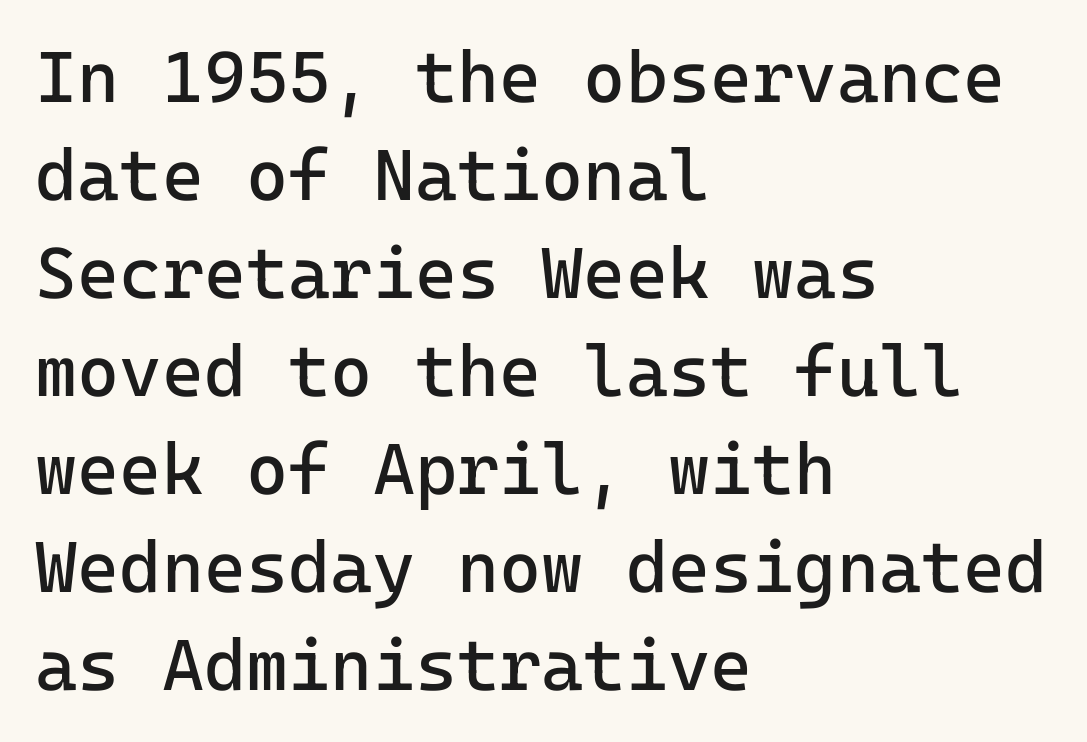
Q: Is the text bold? A: No.
Q: Is the text italic (slanted)? A: No, it is upright.
Q: Is the typeface a serif or a sans-serif typeface? A: Sans-serif.
Q: Is the text underlined? A: No.
Q: How is the paragraph aligned? A: Left-aligned.
Q: Is the spacing between letters normal or unusually wide? A: Normal.
Q: Is the spacing between lines tight, normal or loose? A: Normal.
Q: Width (condensed, normal, or wide)? A: Normal.
Q: Stroke contrast? A: Low.
Q: x-height? A: Medium.
